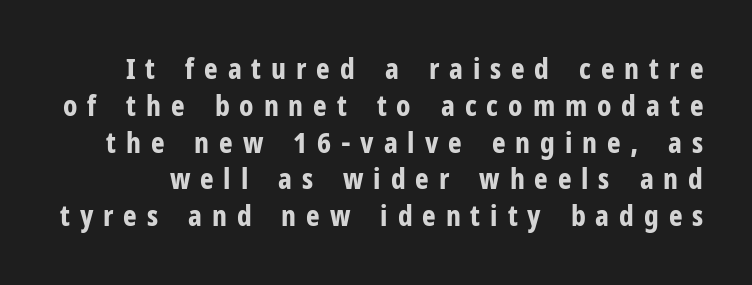
The image shows 29 px bold, condensed sans-serif type, upright; set normal line spacing (1.27x), unusually wide letter spacing (+0.34 em), not underlined; low stroke contrast and a medium x-height.
